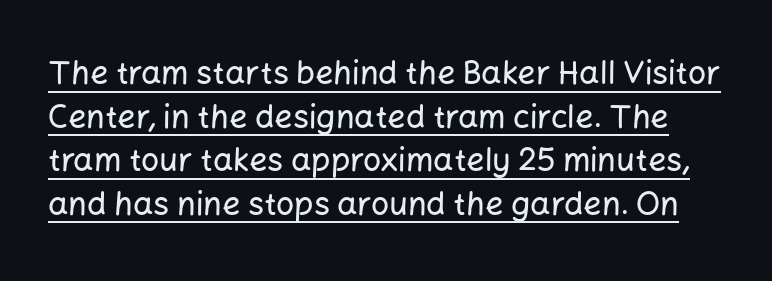
{"serif": "no", "italic": "no", "width": "normal", "stroke_contrast": "low", "x_height": "medium", "monospaced": "no", "underline": "yes", "line_spacing": "normal", "line_spacing_ratio": 1.36, "letter_spacing": "normal", "letter_spacing_em": 0.0, "glyph_px": 32}
